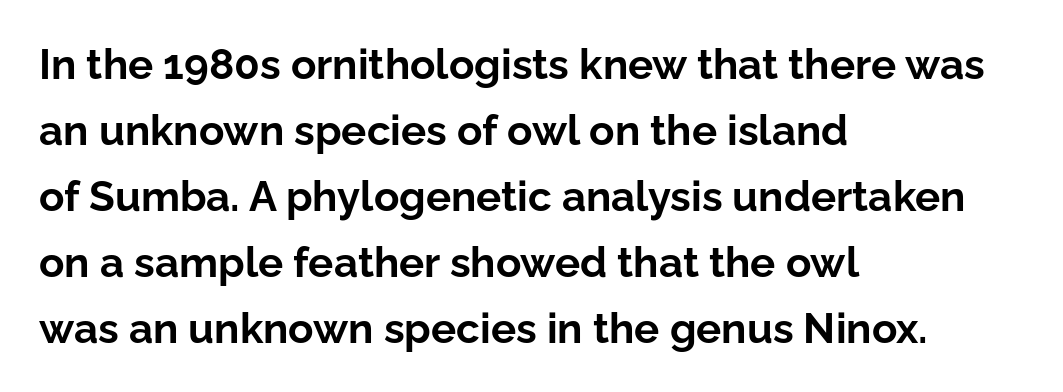
Q: Is the text bold? A: Yes.
Q: Is the text italic (slanted)? A: No, it is upright.
Q: Is the typeface a serif or a sans-serif typeface? A: Sans-serif.
Q: Is the text underlined? A: No.
Q: How is the paragraph aligned? A: Left-aligned.
Q: Is the spacing between letters normal or unusually wide? A: Normal.
Q: Is the spacing between lines tight, normal or loose? A: Normal.
Q: Width (condensed, normal, or wide)? A: Normal.
Q: Stroke contrast? A: Low.
Q: x-height? A: Medium.
Q: Monospaced? A: No.
